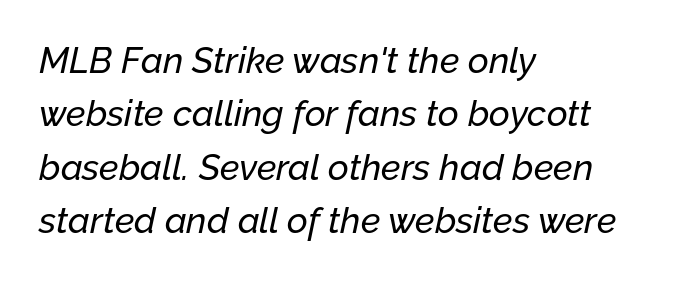
These lines are set flush left with a ragged right edge. These lines are rendered in a variable-pitch font. The string is rendered with underlining switched off. The designer left line spacing at the default. Caption: standard tracking, unaltered. The glyphs look as if they've been sheared to an angle.
